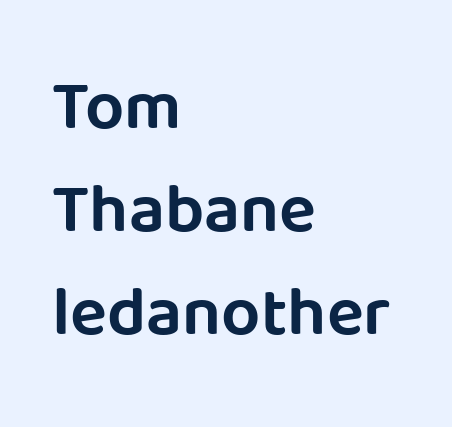
The image shows 69 px sans-serif type, upright; set left-aligned, normal line spacing (1.49x), normal letter spacing, not underlined; low stroke contrast and a large x-height.
